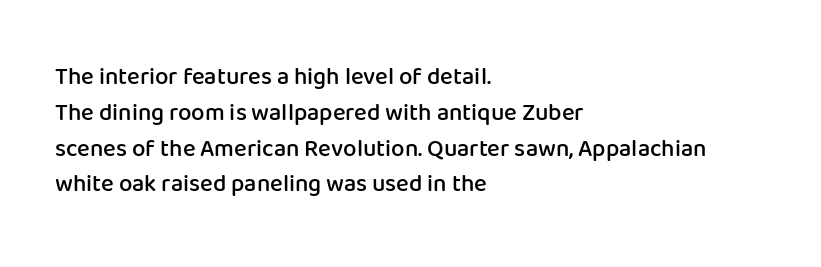
Does extra space separate the letters? No, they use regular spacing. Typographic density is moderately raised because the face is semibold. Do the letters lean? They stand straight. Each line starts at the same left margin while the right side varies. The line-height multiplier appears to be the usual default. Any mark beneath the type? The region is blank.
